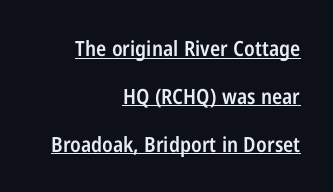
{"italic": "no", "bold": "semi", "underline": "yes", "align": "right", "line_spacing": "loose", "line_spacing_ratio": 2.28, "letter_spacing": "normal", "letter_spacing_em": 0.0, "glyph_px": 21}
